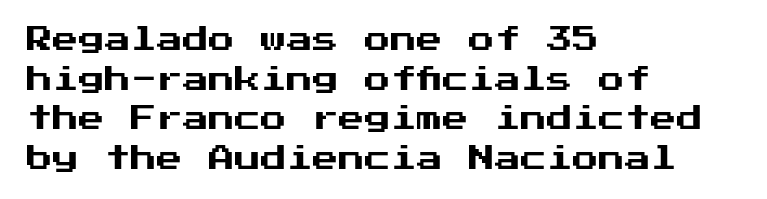
Interline gaps are of average width in this sample. The type sits square on the baseline with zero lean. Just letters on the line, the space beneath them empty. Students, note that the glyphs here touch the page at normal intervals. The rendering anchors every line to the left-hand side.
